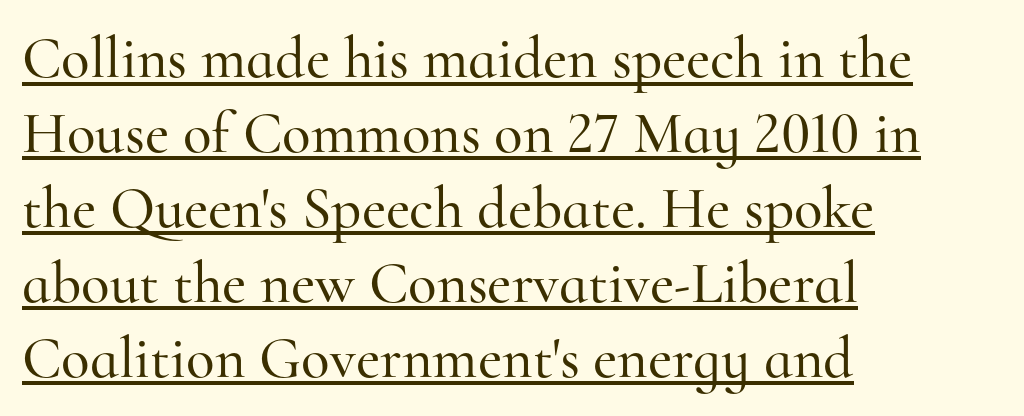
{"serif": "yes", "italic": "no", "width": "normal", "stroke_contrast": "high", "x_height": "small", "monospaced": "no", "underline": "yes", "align": "left", "line_spacing": "normal", "line_spacing_ratio": 1.27, "letter_spacing": "normal", "letter_spacing_em": 0.0, "glyph_px": 59}
